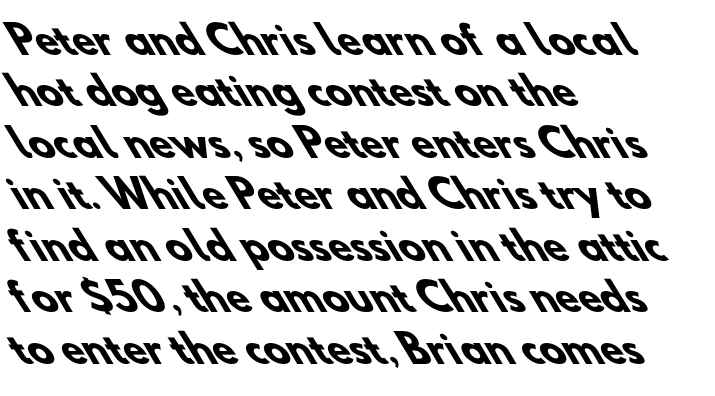
The image shows 37 px heavy sans-serif type; set left-aligned, normal line spacing (1.39x), normal letter spacing, not underlined; low stroke contrast and a small x-height.
